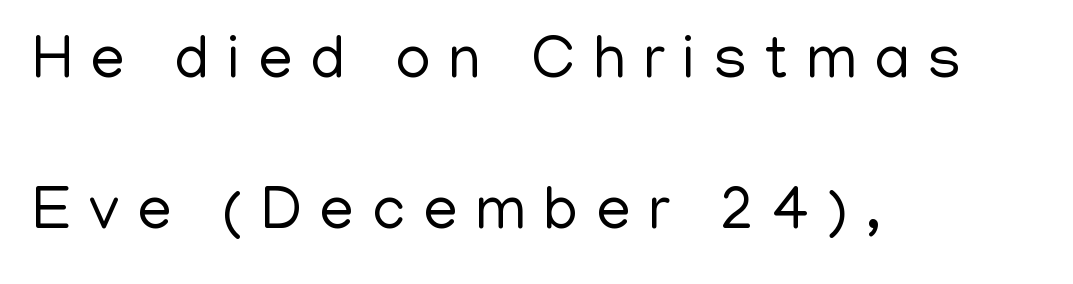
A sans-serif font was chosen for this passage. Spacing verdict: proportional, widths tailored to each character. Rule under the text: the space is simply empty. Airy leading.
